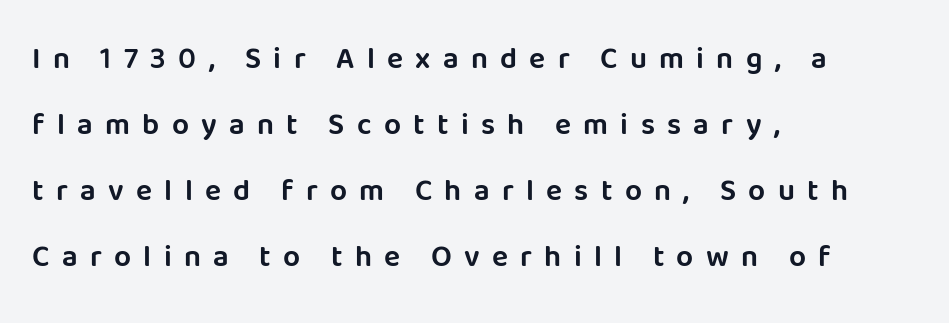
The image shows 30 px sans-serif type, upright; set left-aligned, loose line spacing (2.2x), unusually wide letter spacing (+0.41 em), not underlined; low stroke contrast and a large x-height.
